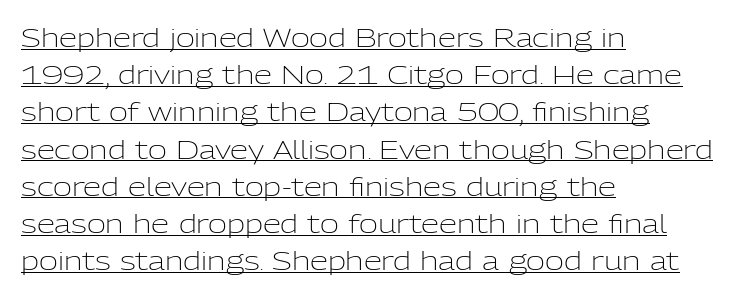
Q: Is the text bold? A: No.
Q: Is the text italic (slanted)? A: No, it is upright.
Q: Is the text underlined? A: Yes.
Q: How is the paragraph aligned? A: Left-aligned.
Q: Is the spacing between letters normal or unusually wide? A: Normal.
Q: Is the spacing between lines tight, normal or loose? A: Normal.
